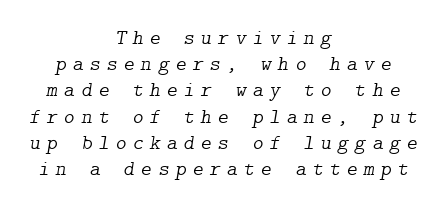
Q: Is the text bold? A: No.
Q: Is the text italic (slanted)? A: Yes, it leans right by about 9 degrees.
Q: Is the text underlined? A: No.
Q: How is the paragraph aligned? A: Centered.
Q: Is the spacing between letters normal or unusually wide? A: Unusually wide.
Q: Is the spacing between lines tight, normal or loose? A: Normal.
